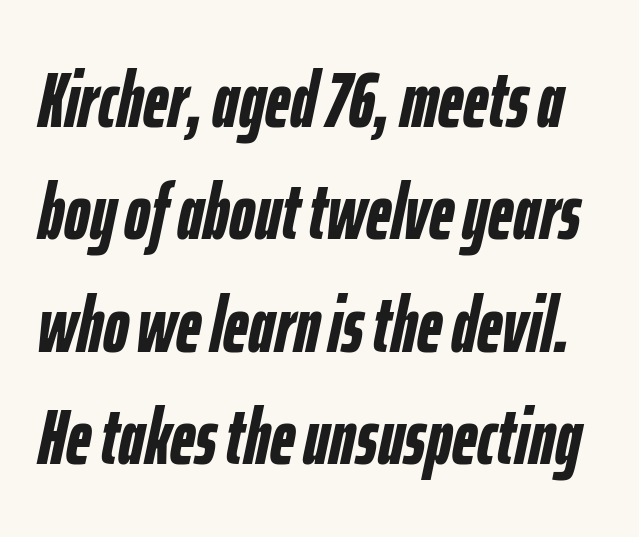
Only glyphs here, with clear space below each row. These words are printed bold, with thick strokes throughout. Glyph-to-glyph distance matches everyday printed text. The font's italic variant was chosen for this text.
